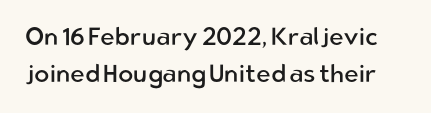
{"italic": "no", "bold": "no", "underline": "no", "line_spacing": "normal", "line_spacing_ratio": 1.5, "letter_spacing": "normal", "letter_spacing_em": 0.0, "glyph_px": 25}
